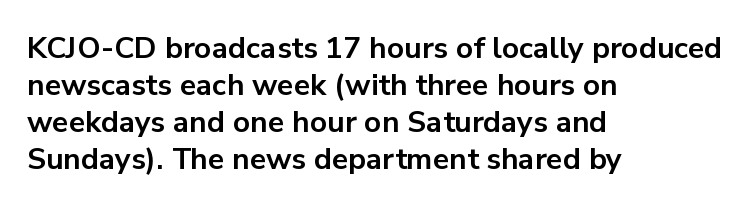
The image shows 30 px bold sans-serif type, upright; set left-aligned, line spacing 1.23x, normal letter spacing, not underlined; low stroke contrast and a medium x-height.
